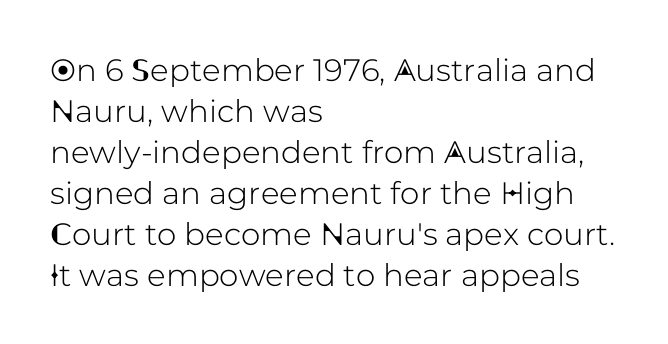
{"serif": "no", "italic": "no", "width": "normal", "stroke_contrast": "low", "x_height": "medium", "monospaced": "no", "underline": "no", "align": "left", "line_spacing": "normal", "line_spacing_ratio": 1.32, "letter_spacing": "normal", "letter_spacing_em": 0.0, "glyph_px": 31}
